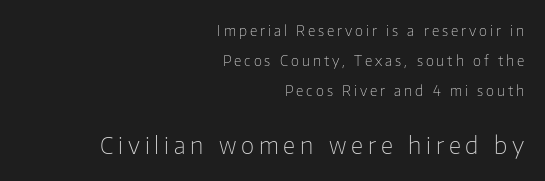
The image shows 23 px text type, upright; set right-aligned, loose line spacing (2.15x), unusually wide letter spacing (+0.21 em), not underlined; the second (bottom) block is 1.64x larger.
